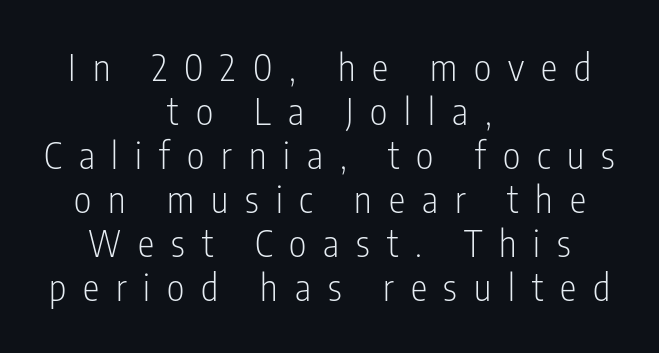
The image shows 37 px light, condensed sans-serif type, upright; set centered, line spacing 1.19x, unusually wide letter spacing (+0.46 em), not underlined; low stroke contrast and a medium x-height.
